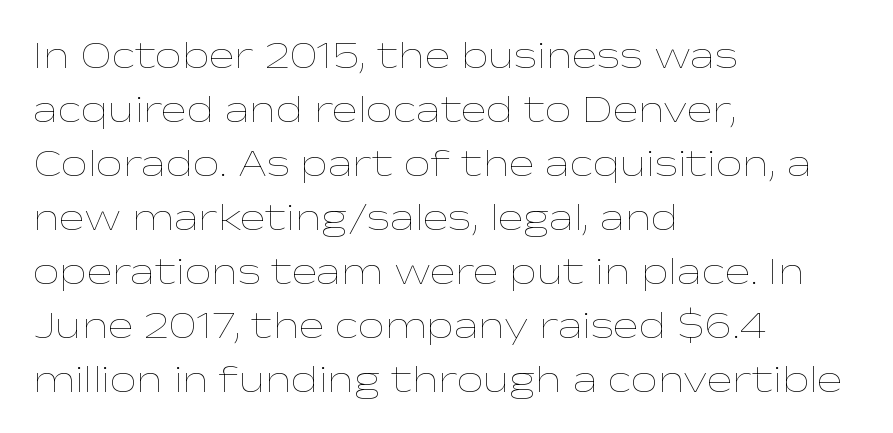
Horizontal alignment here is leftward, the default for most running prose. A typesetter would call this zero additional tracking. One glance says typical: line gaps are just what's usual. Think of a printed novel: that variable character pitch is what you see here. Posture: straight, roman, zero tilt. Nobody drew a line under any word here.
